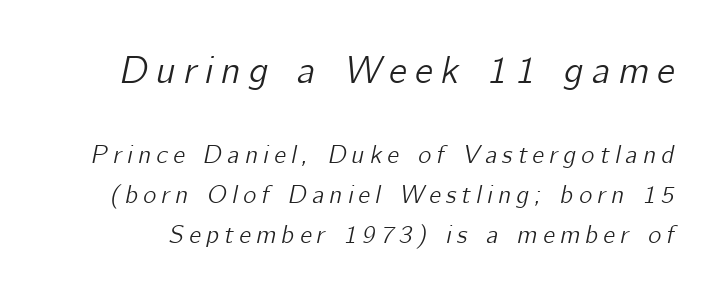
{"italic": "yes", "lean": "right", "slant_degrees": 12, "width": "normal", "stroke_contrast": "low", "x_height": "medium", "monospaced": "no", "underline": "no", "line_spacing": "normal", "line_spacing_ratio": 1.61, "letter_spacing": "wide", "letter_spacing_em": 0.21, "larger_block": "first", "size_ratio": 1.52, "glyph_px": 38}
